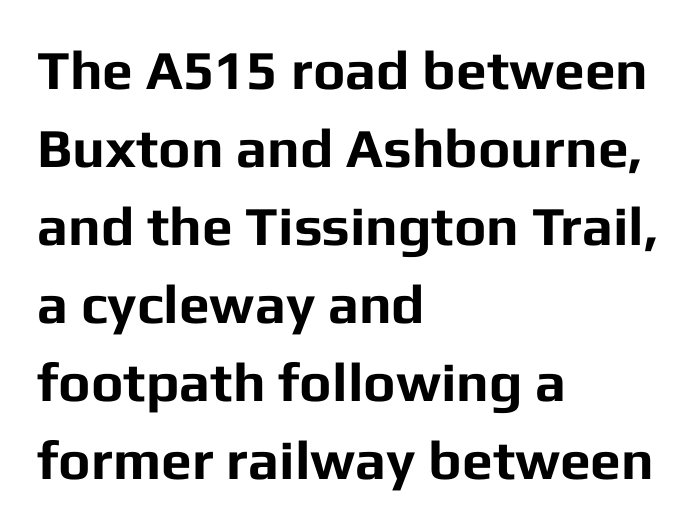
The image shows 55 px bold sans-serif type, upright; set left-aligned, normal line spacing (1.42x), normal letter spacing, not underlined; low stroke contrast and a medium x-height.
